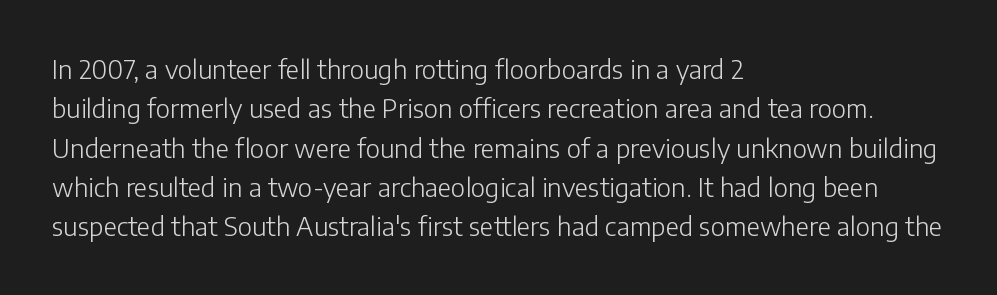
The image shows 26 px text type, upright; set left-aligned, normal line spacing (1.51x), normal letter spacing, not underlined.
